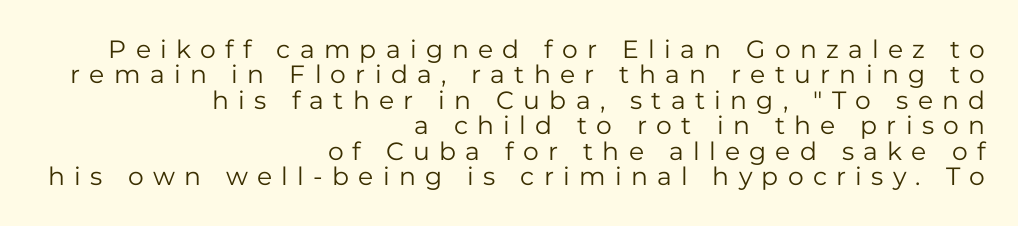
{"italic": "no", "bold": "no", "underline": "no", "align": "right", "line_spacing": "tight", "line_spacing_ratio": 1.02, "letter_spacing": "wide", "letter_spacing_em": 0.37, "glyph_px": 25}
